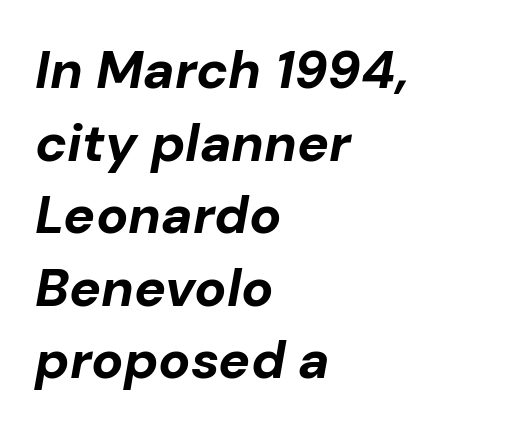
{"italic": "yes", "lean": "right", "slant_degrees": 10, "bold": "yes", "weight": "bold", "width": "normal", "stroke_contrast": "low", "x_height": "medium", "monospaced": "no", "underline": "no", "align": "left", "line_spacing": "normal", "line_spacing_ratio": 1.37, "letter_spacing": "normal", "letter_spacing_em": 0.0, "glyph_px": 53}
